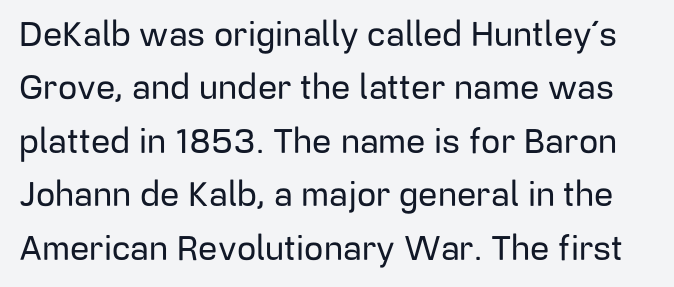
Q: Is the text italic (slanted)? A: No, it is upright.
Q: Is the typeface a serif or a sans-serif typeface? A: Sans-serif.
Q: Is the text underlined? A: No.
Q: Is the spacing between letters normal or unusually wide? A: Normal.
Q: Is the spacing between lines tight, normal or loose? A: Normal.
Q: Width (condensed, normal, or wide)? A: Normal.
Q: Stroke contrast? A: Low.
Q: x-height? A: Medium.
Q: Monospaced? A: No.
